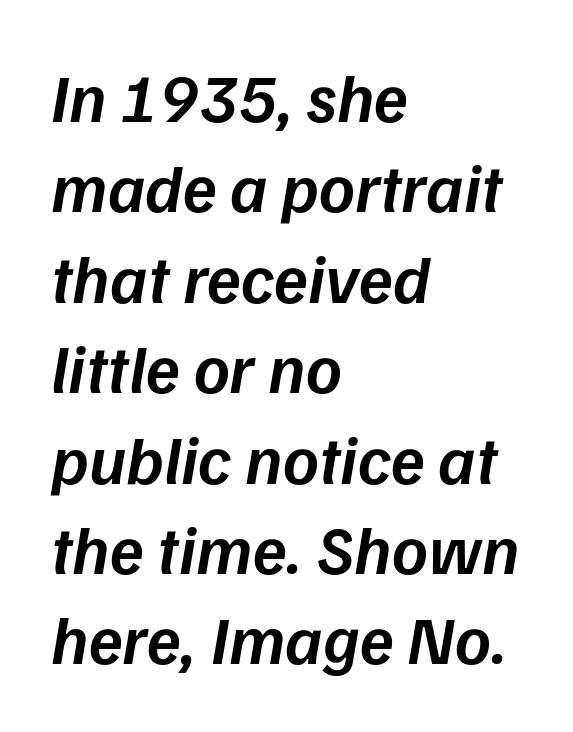
The image shows 69 px semibold type, italic (leaning right); set left-aligned, normal line spacing (1.31x), normal letter spacing, not underlined; low stroke contrast and a medium x-height.
